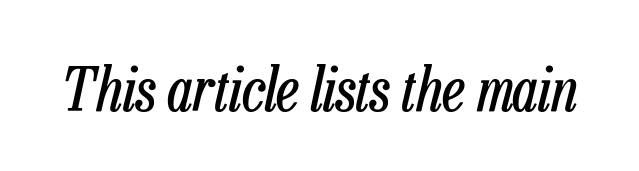
{"italic": "yes", "lean": "right", "slant_degrees": 13, "bold": "no", "weight": "regular", "width": "condensed", "stroke_contrast": "low", "x_height": "medium", "monospaced": "no", "underline": "no", "letter_spacing": "normal", "letter_spacing_em": 0.0, "glyph_px": 61}
